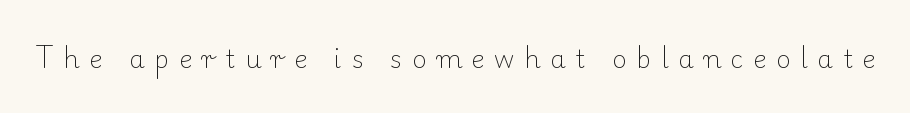
The image shows 25 px text type, upright; set unusually wide letter spacing (+0.39 em), not underlined.
